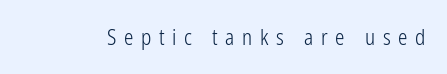
{"italic": "no", "bold": "no", "underline": "no", "letter_spacing": "wide", "letter_spacing_em": 0.36, "glyph_px": 21}
